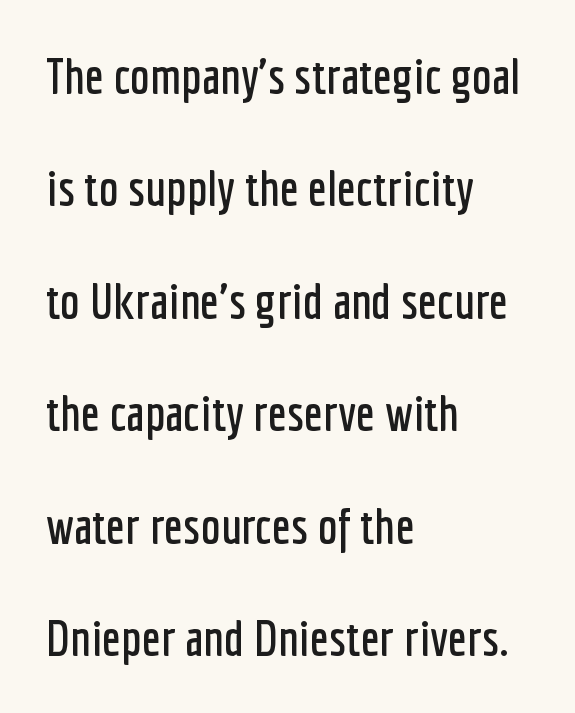
{"serif": "no", "italic": "no", "width": "condensed", "stroke_contrast": "low", "x_height": "medium", "monospaced": "no", "underline": "no", "align": "left", "line_spacing": "loose", "line_spacing_ratio": 2.25, "letter_spacing": "normal", "letter_spacing_em": 0.0, "glyph_px": 50}
